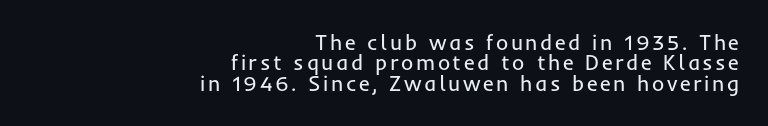
Q: Is the text bold? A: No.
Q: Is the text italic (slanted)? A: No, it is upright.
Q: Is the text underlined? A: No.
Q: How is the paragraph aligned? A: Right-aligned.
Q: Is the spacing between lines tight, normal or loose? A: Tight.
